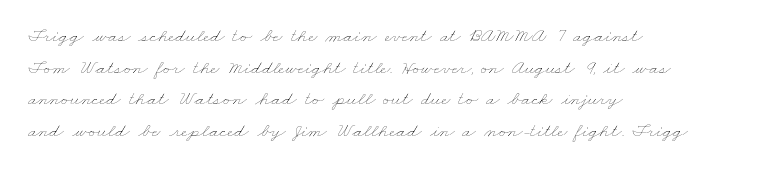
{"bold": "no", "underline": "no", "align": "left", "line_spacing": "normal", "line_spacing_ratio": 1.58, "letter_spacing": "normal", "letter_spacing_em": 0.0, "glyph_px": 20}
